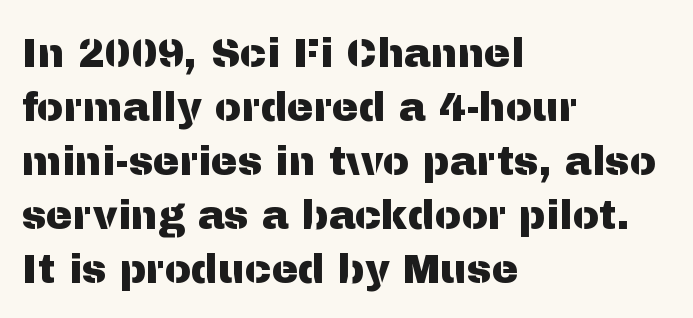
The image shows 40 px sans-serif type, upright; set left-aligned, normal line spacing (1.35x), normal letter spacing, not underlined; medium stroke contrast and a medium x-height.
